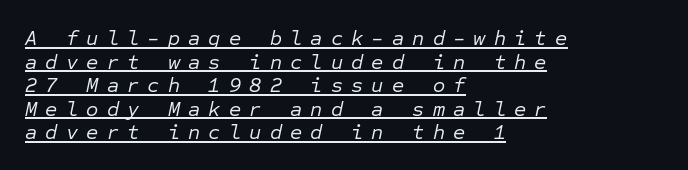
Quick note: interline space is minimal. Compared with a typical body face, this is equally light or lighter still. Where is the straight margin? On the left. Spacing between characters has been opened up far beyond the box default. Underlining? Definitely there.
